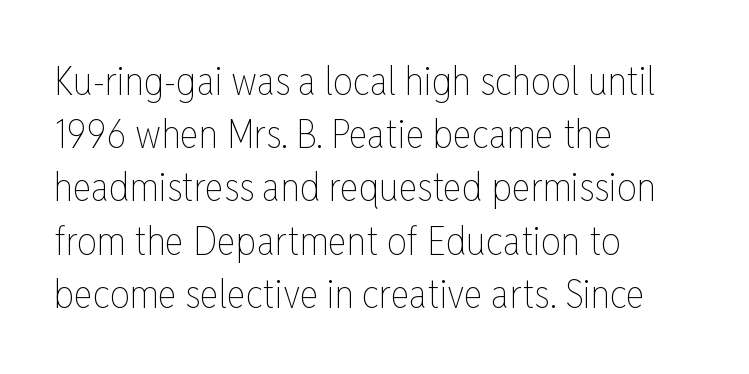
Q: Is the text bold? A: No.
Q: Is the text italic (slanted)? A: No, it is upright.
Q: Is the text underlined? A: No.
Q: How is the paragraph aligned? A: Left-aligned.
Q: Is the spacing between letters normal or unusually wide? A: Normal.
Q: Is the spacing between lines tight, normal or loose? A: Normal.
Q: Width (condensed, normal, or wide)? A: Condensed.
Q: Stroke contrast? A: Low.
Q: x-height? A: Medium.
Q: Monospaced? A: No.
